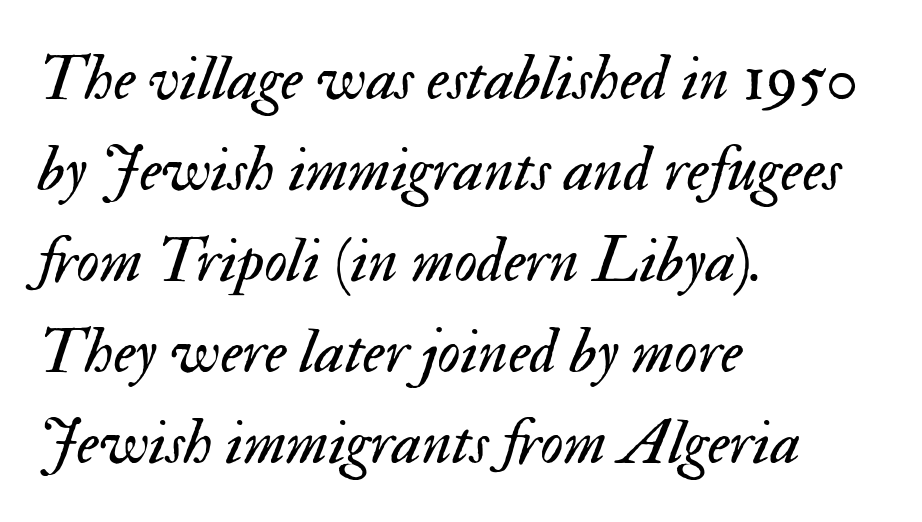
Q: Is the text bold? A: No.
Q: Is the text italic (slanted)? A: Yes, it leans right by about 17 degrees.
Q: Is the text underlined? A: No.
Q: How is the paragraph aligned? A: Left-aligned.
Q: Is the spacing between letters normal or unusually wide? A: Normal.
Q: Is the spacing between lines tight, normal or loose? A: Normal.
Q: Width (condensed, normal, or wide)? A: Normal.
Q: Stroke contrast? A: Medium.
Q: x-height? A: Small.
Q: Monospaced? A: No.
